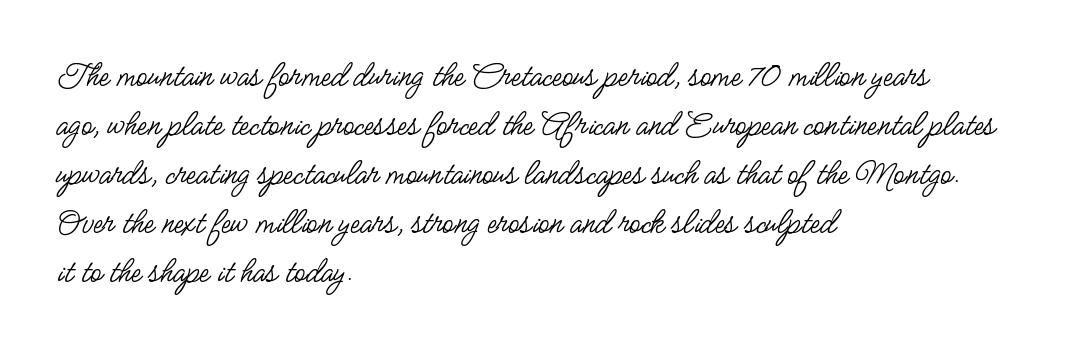
{"serif": "no", "bold": "no", "weight": "regular", "width": "condensed", "stroke_contrast": "low", "x_height": "small", "monospaced": "no", "underline": "no", "align": "left", "line_spacing": "normal", "line_spacing_ratio": 1.36, "letter_spacing": "normal", "letter_spacing_em": 0.0, "glyph_px": 36}
